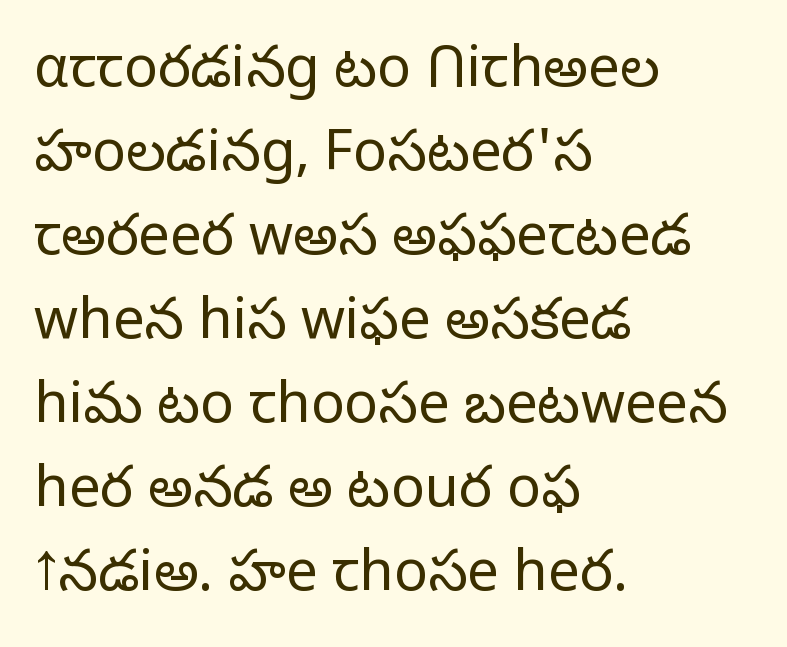
Q: Is the text bold? A: No.
Q: Is the text italic (slanted)? A: No, it is upright.
Q: Is the typeface a serif or a sans-serif typeface? A: Sans-serif.
Q: Is the text underlined? A: No.
Q: How is the paragraph aligned? A: Left-aligned.
Q: Is the spacing between letters normal or unusually wide? A: Normal.
Q: Is the spacing between lines tight, normal or loose? A: Normal.
Q: Width (condensed, normal, or wide)? A: Normal.
Q: Stroke contrast? A: Low.
Q: x-height? A: Medium.
Q: Monospaced? A: No.
